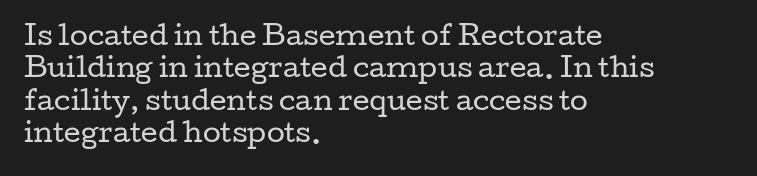
Line spacing here is normal. Nobody touched the tracking dial on this one. Quick note: underline off. Designer's note — italics off, roman on. The lines are quadded left.
